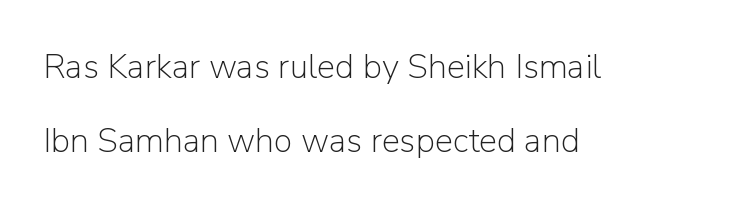
The image shows 34 px light sans-serif type, upright; set left-aligned, loose line spacing (2.17x), normal letter spacing, not underlined; low stroke contrast and a medium x-height.
